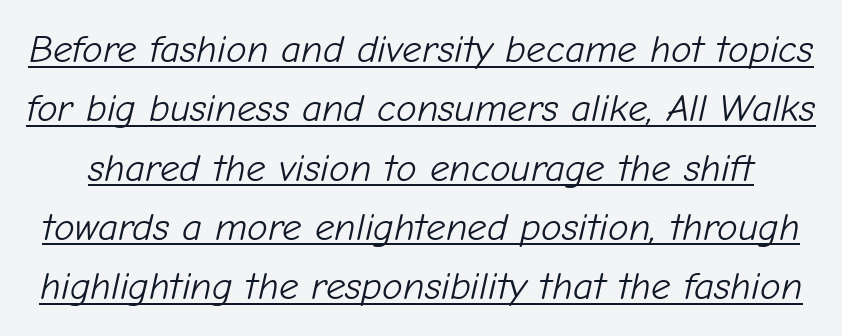
The image shows 39 px light type, italic (leaning right); set normal line spacing (1.52x), normal letter spacing, underlined; low stroke contrast and a medium x-height.
